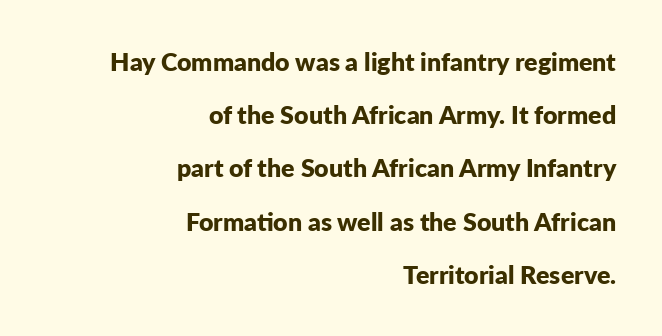
The glyphs are unaccompanied by any horizontal stroke below them. Designer's note — italics off, roman on. If you measured baseline to baseline, you'd find a long distance. The sample has been set heavy, in full bold. Visually the block forms a straight wall on the right and a jagged coastline on the left. Spacing between characters is what you'd get straight out of the box.
